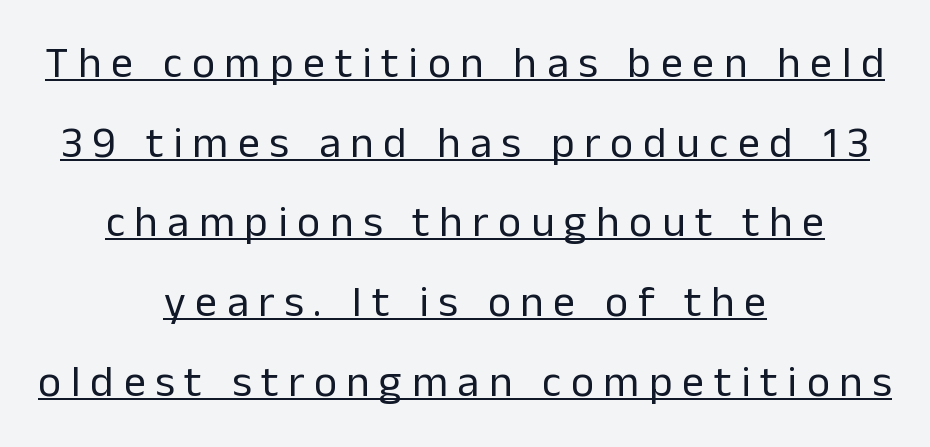
These lines were composed using upright roman letters. Stroke terminals: plain, sans-serif. The passage shown is typed in a proportional face where columns would drift. The rendering positions every line midway between the sides.
